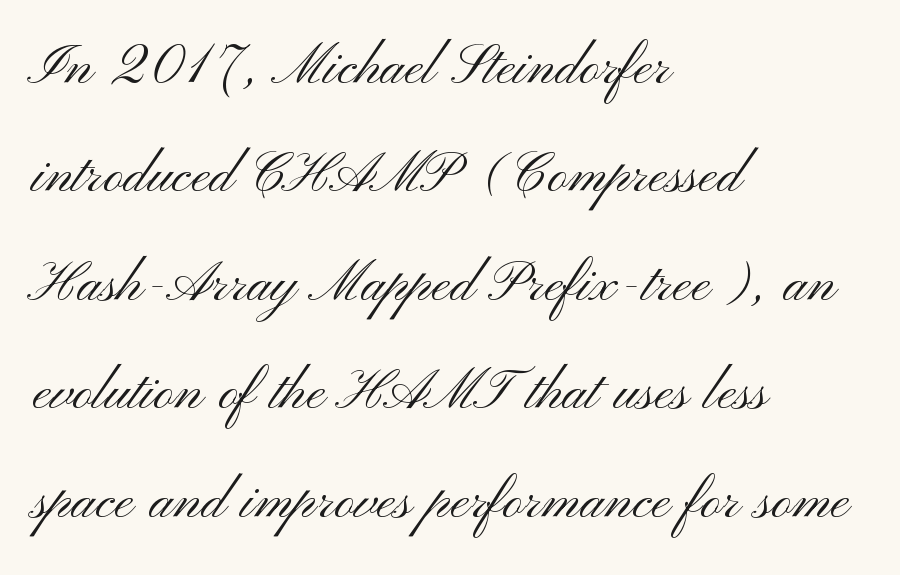
{"serif": "no", "bold": "no", "weight": "light", "width": "wide", "stroke_contrast": "medium", "x_height": "small", "monospaced": "no", "underline": "no", "align": "left", "line_spacing": "normal", "line_spacing_ratio": 1.55, "letter_spacing": "normal", "letter_spacing_em": 0.0, "glyph_px": 70}
